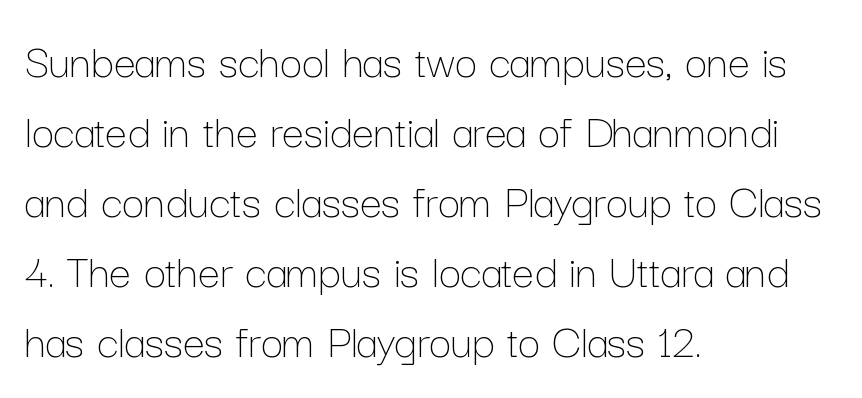
The image shows 49 px thin type, upright; set left-aligned, normal line spacing (1.43x), normal letter spacing, not underlined; low stroke contrast and a medium x-height.
